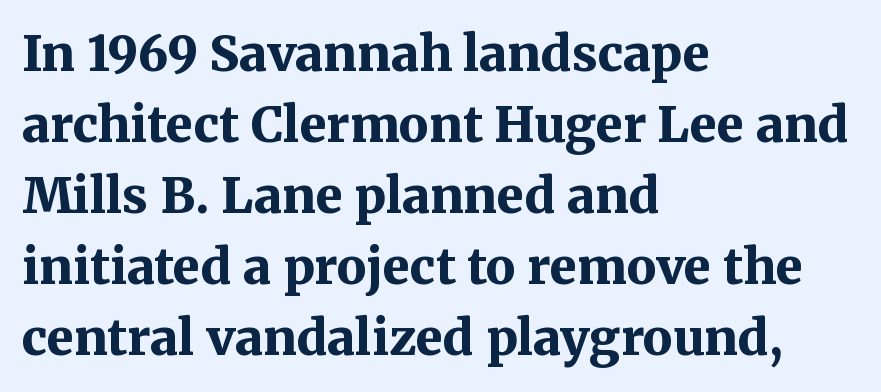
Q: Is the text bold? A: Yes.
Q: Is the text italic (slanted)? A: No, it is upright.
Q: Is the typeface a serif or a sans-serif typeface? A: Serif.
Q: Is the text underlined? A: No.
Q: How is the paragraph aligned? A: Left-aligned.
Q: Is the spacing between letters normal or unusually wide? A: Normal.
Q: Is the spacing between lines tight, normal or loose? A: Normal.
Q: Width (condensed, normal, or wide)? A: Normal.
Q: Stroke contrast? A: Medium.
Q: x-height? A: Medium.
Q: Monospaced? A: No.
